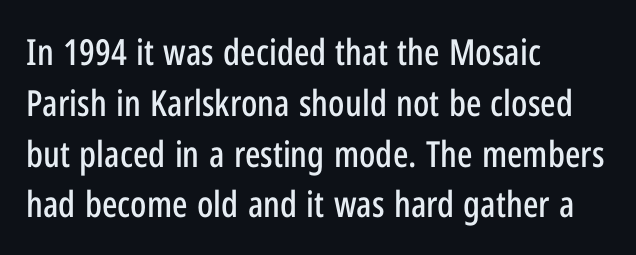
Observe the absence of serifs on each vertical stroke in this sample. Typeset ragged right — the left edge is the straight one. The letters advance in unequal steps, a hallmark of proportional type. Nothing unusual about the tracking: characters are spaced as the font intends. If you drew a line through each stem, it would be perfectly vertical. Underlining? Definitely not there.
